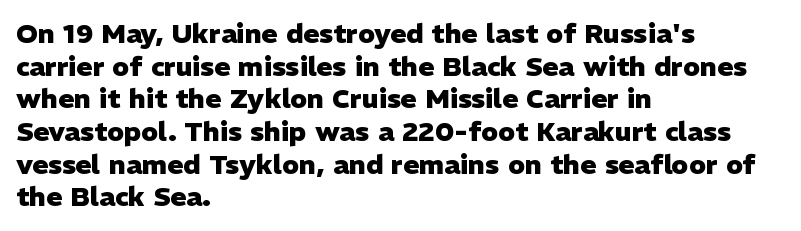
The image shows 27 px bold type, upright; set left-aligned, line spacing 1.21x, normal letter spacing, not underlined.
